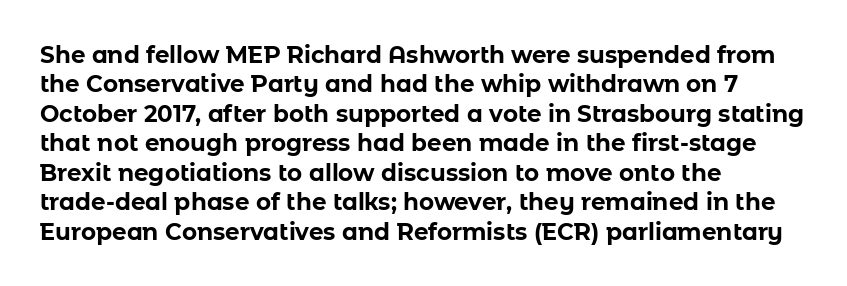
In terms of posture, this sample is upright. Whoever set this chose a conventional vertical rhythm. The space directly below the letters is spotless. A typesetter would call this zero additional tracking.
